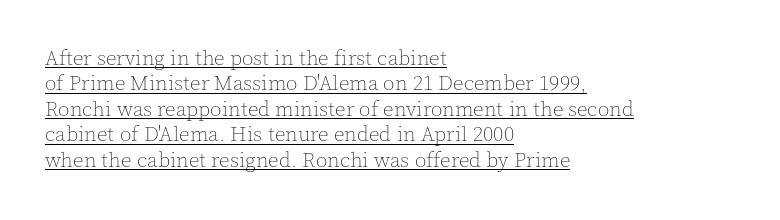
The image shows 21 px text type, upright; set left-aligned, line spacing 1.21x, normal letter spacing, underlined.
